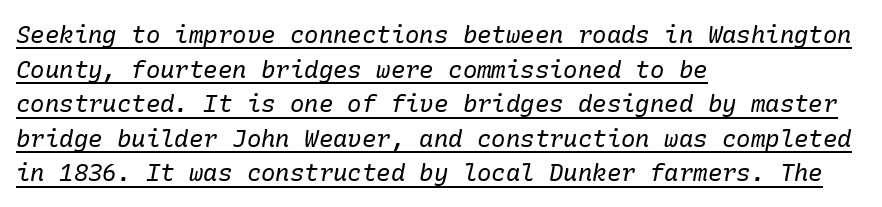
Q: Is the text bold? A: No.
Q: Is the text italic (slanted)? A: Yes, it leans right by about 10 degrees.
Q: Is the text underlined? A: Yes.
Q: How is the paragraph aligned? A: Left-aligned.
Q: Is the spacing between letters normal or unusually wide? A: Normal.
Q: Is the spacing between lines tight, normal or loose? A: Normal.
